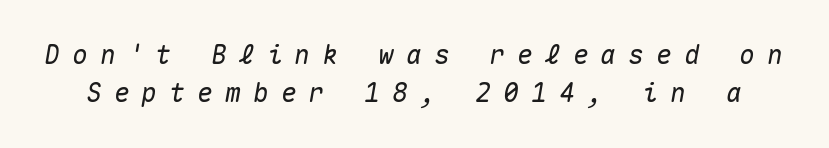
{"italic": "yes", "lean": "right", "slant_degrees": 10, "underline": "no", "line_spacing": "normal", "line_spacing_ratio": 1.48, "letter_spacing": "wide", "letter_spacing_em": 0.47, "glyph_px": 26}
